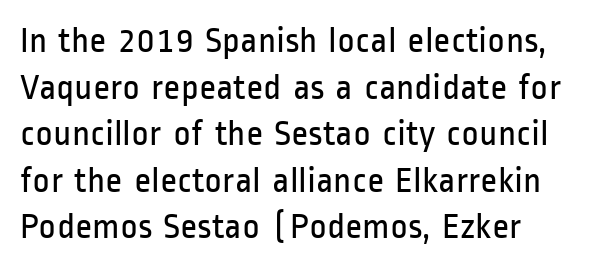
This is not heavy type; no bold has been used. Is the letter spacing exaggerated? No — it looks like the ordinary default. Does the leading feel generous? No, just average. Looks like regular typesetting: each glyph gets only the width it needs. Is there any slant? The stems are plumb.
